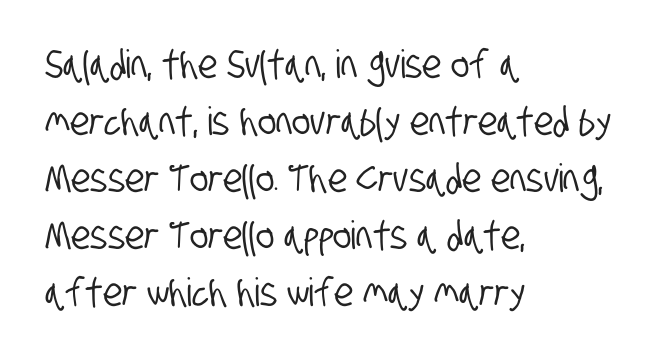
{"serif": "no", "width": "condensed", "stroke_contrast": "low", "x_height": "large", "monospaced": "no", "underline": "no", "align": "left", "line_spacing": "normal", "line_spacing_ratio": 1.46, "letter_spacing": "normal", "letter_spacing_em": 0.0, "glyph_px": 39}
